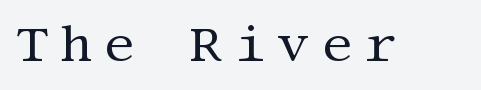
Each word looks stretched out because of the extra space between its letters. Serifs: yes, visible at the terminals of the letterforms. Rule under the text: the space is simply empty. Stem width sits at or under what a default text font uses. A roman cut, with each character standing at attention.
